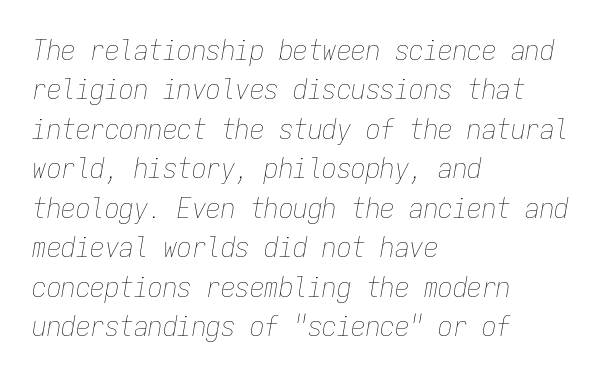
Q: Is the text bold? A: No.
Q: Is the text italic (slanted)? A: Yes, it leans right by about 9 degrees.
Q: Is the text underlined? A: No.
Q: How is the paragraph aligned? A: Left-aligned.
Q: Is the spacing between letters normal or unusually wide? A: Normal.
Q: Is the spacing between lines tight, normal or loose? A: Normal.
Q: Width (condensed, normal, or wide)? A: Condensed.
Q: Stroke contrast? A: Low.
Q: x-height? A: Medium.
Q: Monospaced? A: Yes.
